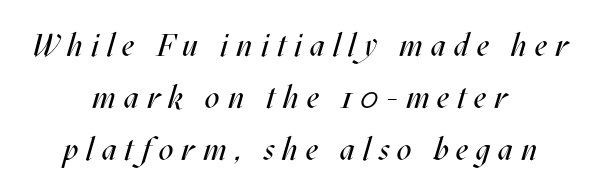
Q: Is the text bold? A: No.
Q: Is the text italic (slanted)? A: Yes, it leans right by about 17 degrees.
Q: Is the text underlined? A: No.
Q: How is the paragraph aligned? A: Centered.
Q: Is the spacing between letters normal or unusually wide? A: Unusually wide.
Q: Is the spacing between lines tight, normal or loose? A: Normal.
Q: Width (condensed, normal, or wide)? A: Condensed.
Q: Stroke contrast? A: Medium.
Q: x-height? A: Large.
Q: Monospaced? A: No.
